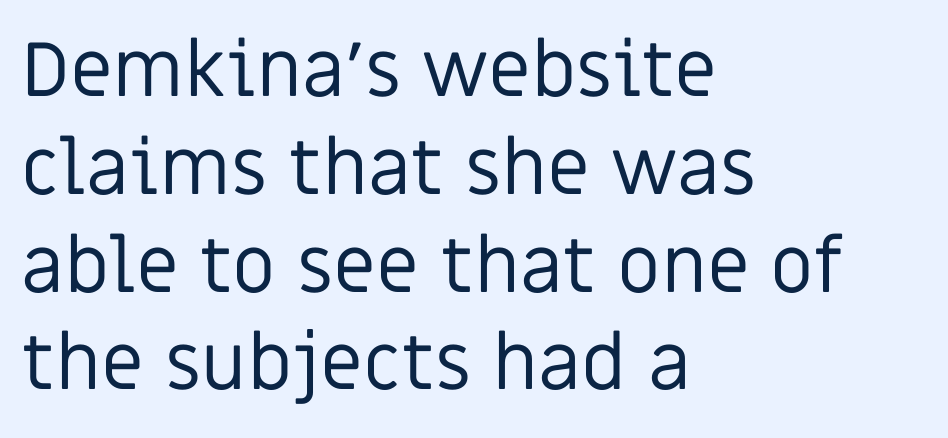
Q: Is the text bold? A: No.
Q: Is the text italic (slanted)? A: No, it is upright.
Q: Is the typeface a serif or a sans-serif typeface? A: Sans-serif.
Q: Is the text underlined? A: No.
Q: How is the paragraph aligned? A: Left-aligned.
Q: Is the spacing between letters normal or unusually wide? A: Normal.
Q: Is the spacing between lines tight, normal or loose? A: Normal.
Q: Width (condensed, normal, or wide)? A: Normal.
Q: Stroke contrast? A: Low.
Q: x-height? A: Large.
Q: Monospaced? A: No.
